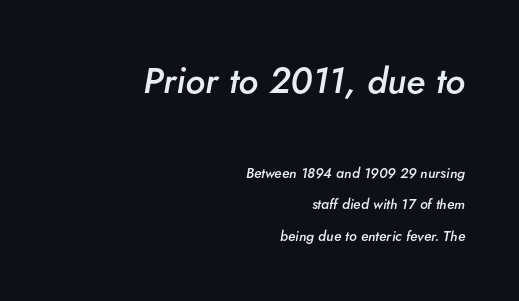
Every row of glyphs terminates at an identical x-position on the right. Here the first block reads like a headline and the second like body copy. Compared with ordinary roman type, these characters are visibly tilted. The passage shown is typed in a proportional face where columns would drift. Leading: increased.
